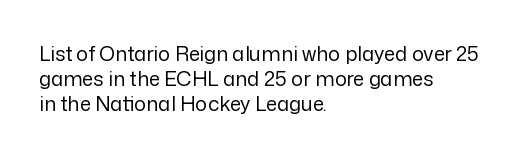
How would I describe the line gaps? Plain and ordinary. Stem width sits at or under what a default text font uses. Posture: straight, roman, zero tilt. Underlining? Definitely not there. How are the letters spaced? Ordinarily, with no added tracking. Alignment: flush left.
